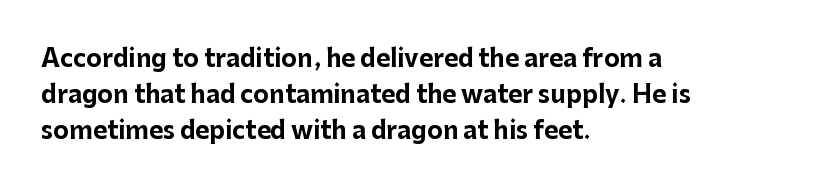
The image shows 24 px bold type, upright; set left-aligned, normal line spacing (1.49x), normal letter spacing, not underlined.
